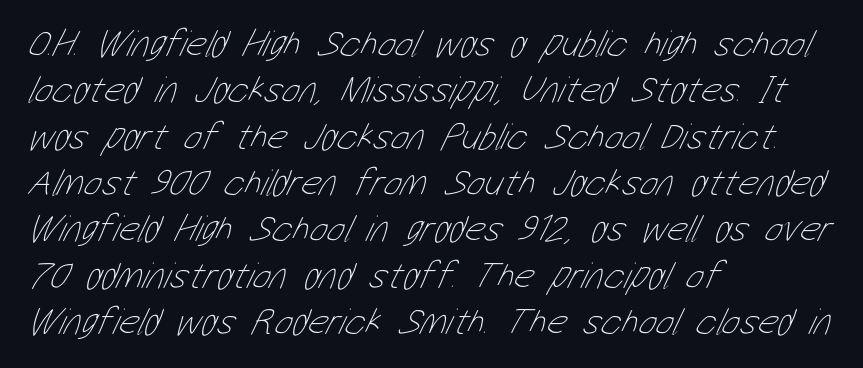
Typeset ragged right — the left edge is the straight one. The letterforms sit shoulder to shoulder at normal distance. This is not heavy type; no bold has been used. Note the varied advance widths — an 'i' is clearly narrower than an 'm'. A bare baseline throughout the passage.
